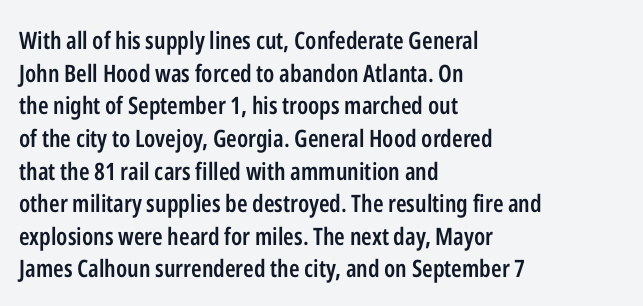
Q: Is the text bold? A: Semi-bold.
Q: Is the text italic (slanted)? A: No, it is upright.
Q: Is the text underlined? A: No.
Q: How is the paragraph aligned? A: Left-aligned.
Q: Is the spacing between letters normal or unusually wide? A: Normal.
Q: Is the spacing between lines tight, normal or loose? A: Normal.
